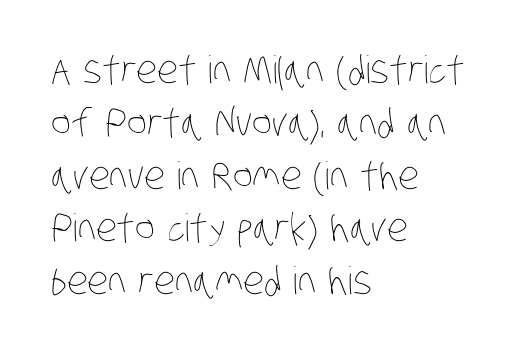
{"bold": "no", "weight": "thin", "width": "condensed", "stroke_contrast": "low", "x_height": "large", "monospaced": "no", "underline": "no", "align": "left", "line_spacing": "normal", "line_spacing_ratio": 1.39, "letter_spacing": "normal", "letter_spacing_em": 0.0, "glyph_px": 38}
